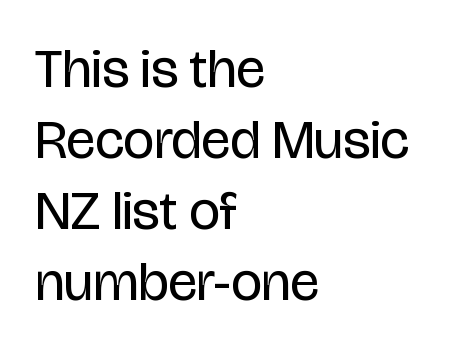
One glance says typical: line gaps are just what's usual. Does the lettering tilt? It doesn't — this is upright. The face used here is rendered with its standard letterfit. Typographically, this falls in the sans-serif category. Caption: multi-line text, flush left, ragged right.
